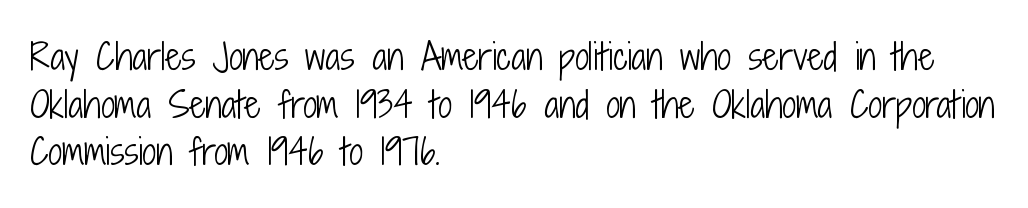
Q: Is the text bold? A: No.
Q: Is the text italic (slanted)? A: No, it is upright.
Q: Is the typeface a serif or a sans-serif typeface? A: Sans-serif.
Q: Is the text underlined? A: No.
Q: How is the paragraph aligned? A: Left-aligned.
Q: Is the spacing between letters normal or unusually wide? A: Normal.
Q: Is the spacing between lines tight, normal or loose? A: Normal.
Q: Width (condensed, normal, or wide)? A: Condensed.
Q: Stroke contrast? A: Low.
Q: x-height? A: Medium.
Q: Monospaced? A: No.
